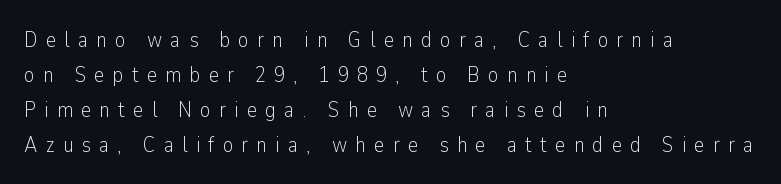
A quiet, ordinary-to-light weight characterises the typeface. Glyph-to-glyph distance is far greater than everyday printed text. This sample keeps an unexceptional amount of space between lines. Posture: upright roman. Honestly, there is no underline to notice here at all. Visually the block forms a straight wall on the left and a jagged coastline on the right.
